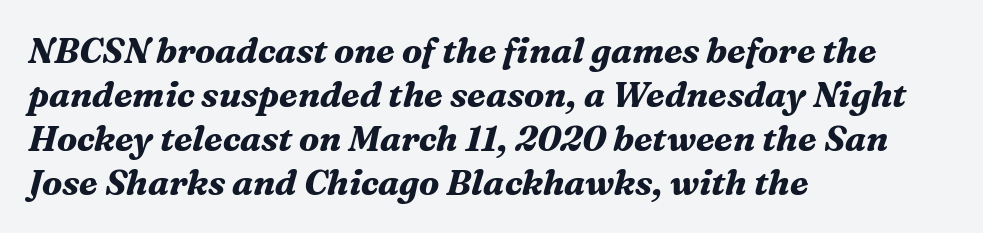
The image shows 35 px bold serif type, italic (leaning right); set left-aligned, normal line spacing (1.26x), normal letter spacing, not underlined; medium stroke contrast and a medium x-height.
